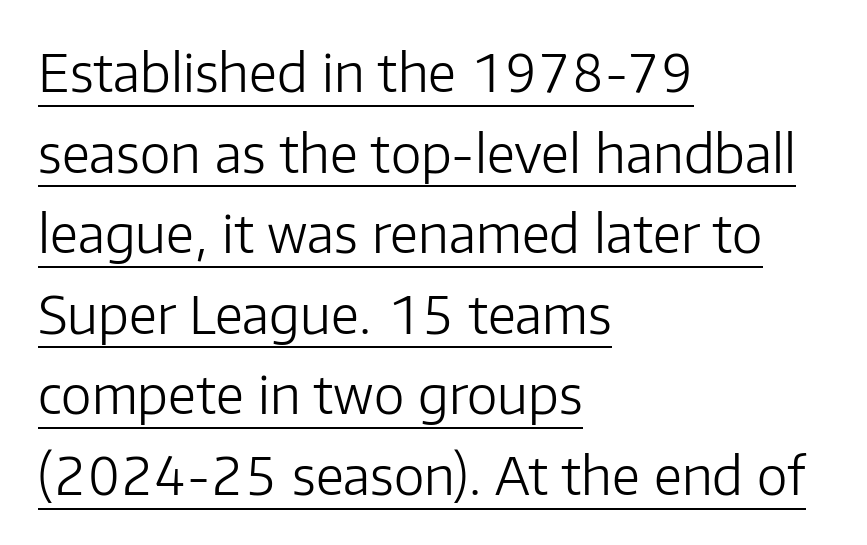
The image shows 52 px light sans-serif type, upright; set left-aligned, normal line spacing (1.55x), normal letter spacing, underlined; low stroke contrast and a medium x-height.
